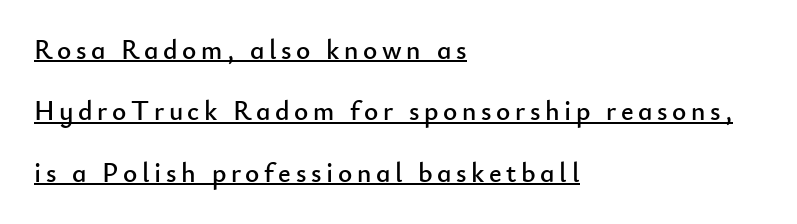
Q: Is the text italic (slanted)? A: No, it is upright.
Q: Is the text underlined? A: Yes.
Q: How is the paragraph aligned? A: Left-aligned.
Q: Is the spacing between lines tight, normal or loose? A: Loose.
